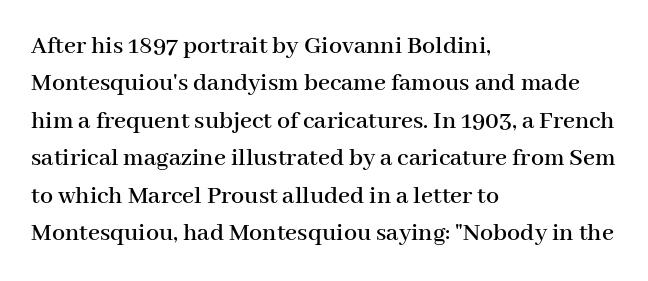
The image shows 26 px text type, upright; set left-aligned, normal line spacing (1.44x), normal letter spacing, not underlined.
